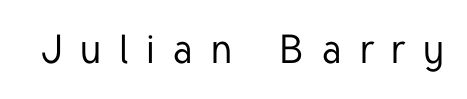
Q: Is the text italic (slanted)? A: No, it is upright.
Q: Is the typeface a serif or a sans-serif typeface? A: Sans-serif.
Q: Is the text underlined? A: No.
Q: Is the spacing between letters normal or unusually wide? A: Unusually wide.
Q: Width (condensed, normal, or wide)? A: Condensed.
Q: Stroke contrast? A: Low.
Q: x-height? A: Medium.
Q: Monospaced? A: No.
